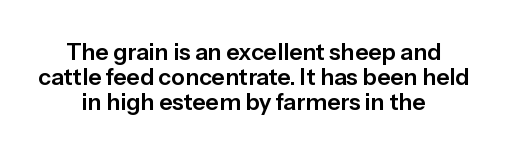
{"italic": "no", "underline": "no", "align": "center", "line_spacing": "tight", "line_spacing_ratio": 1.09, "letter_spacing": "normal", "letter_spacing_em": 0.0, "glyph_px": 23}
